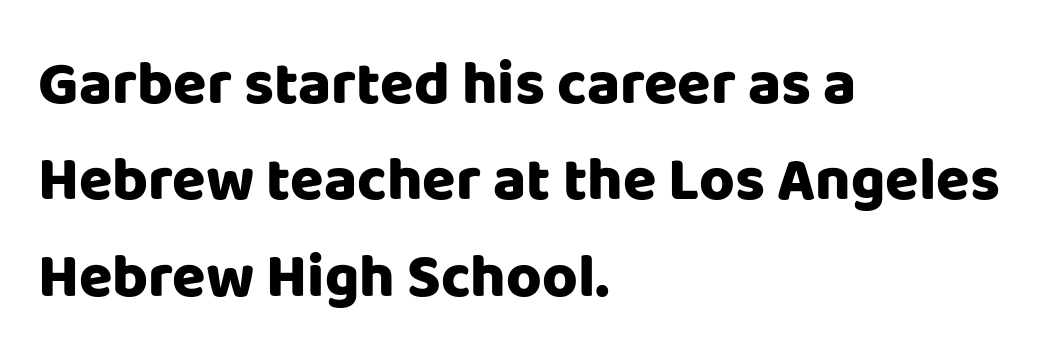
{"serif": "no", "italic": "no", "bold": "yes", "weight": "heavy", "width": "normal", "stroke_contrast": "low", "x_height": "large", "monospaced": "no", "underline": "no", "align": "left", "line_spacing": "normal", "line_spacing_ratio": 1.58, "letter_spacing": "normal", "letter_spacing_em": 0.0, "glyph_px": 61}
